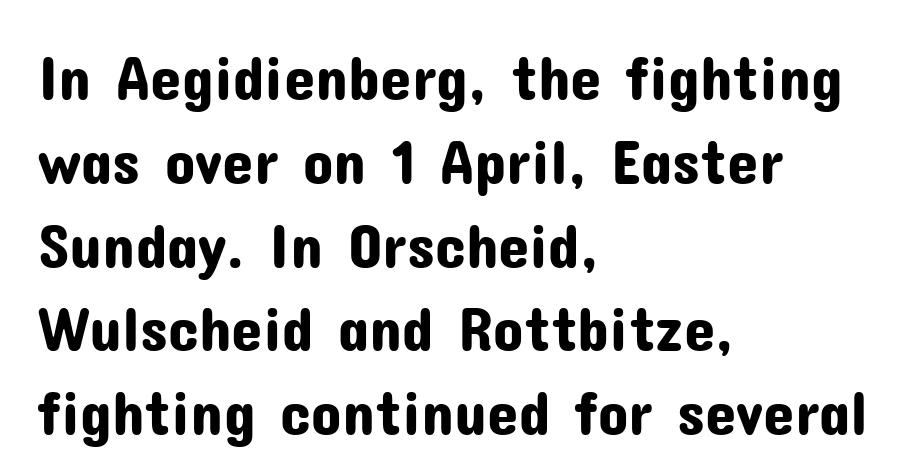
Q: Is the text italic (slanted)? A: No, it is upright.
Q: Is the typeface a serif or a sans-serif typeface? A: Sans-serif.
Q: Is the text underlined? A: No.
Q: How is the paragraph aligned? A: Left-aligned.
Q: Is the spacing between letters normal or unusually wide? A: Normal.
Q: Is the spacing between lines tight, normal or loose? A: Normal.
Q: Width (condensed, normal, or wide)? A: Normal.
Q: Stroke contrast? A: Low.
Q: x-height? A: Medium.
Q: Monospaced? A: No.
